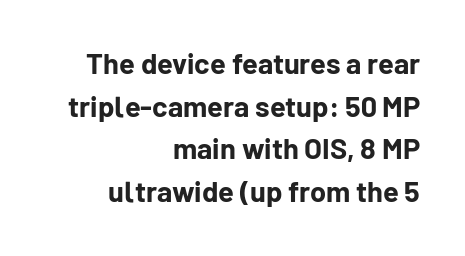
Q: Is the text bold? A: Yes.
Q: Is the text italic (slanted)? A: No, it is upright.
Q: Is the typeface a serif or a sans-serif typeface? A: Sans-serif.
Q: Is the text underlined? A: No.
Q: How is the paragraph aligned? A: Right-aligned.
Q: Is the spacing between letters normal or unusually wide? A: Normal.
Q: Is the spacing between lines tight, normal or loose? A: Normal.
Q: Width (condensed, normal, or wide)? A: Normal.
Q: Stroke contrast? A: Low.
Q: x-height? A: Medium.
Q: Monospaced? A: No.
